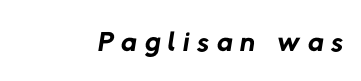
The face used here is a sans, in the tradition of grotesques and geometrics. The specimen omits any rule beneath the text block's lines. The typesetting does not lean heavy: it is not bold. The letters advance in unequal steps, a hallmark of proportional type.
